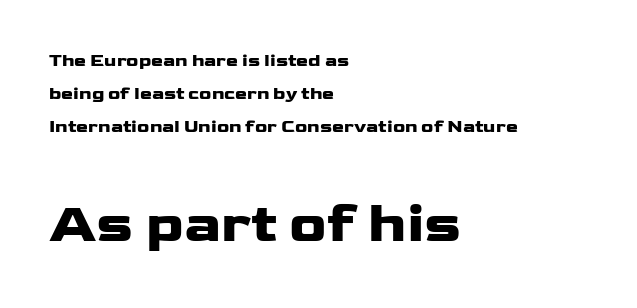
The type family on display is of the sans-serif kind. The passage shown is typed in a proportional face where columns would drift. Strong, thick strokes mark this as bold type. The gap between lines stays unmarked. Italic: no, the glyphs are upright roman.
